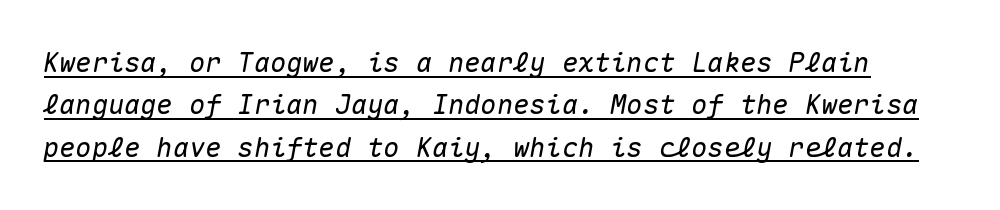
Compared with ordinary roman type, these characters are visibly tilted. A typographer would call this underscored text. Summary of vertical rhythm: regular, with standard interline spacing. Compared with typical body copy, the letter spacing here is the same.
